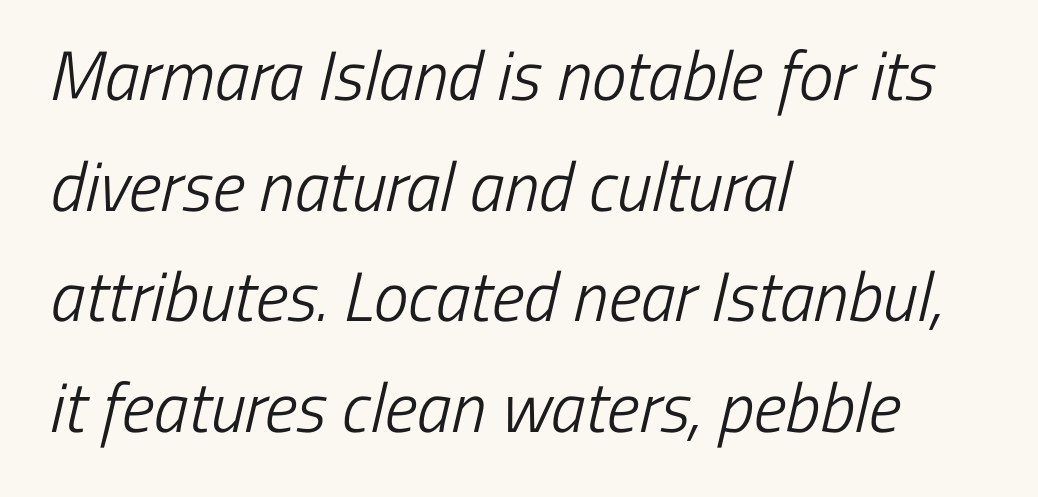
A sans-serif font was chosen for this passage. Compared with typical body copy, the letter spacing here is the same. Counters stay open thanks to moderate or lighter strokes. Do the characters align in a grid? No, the font is proportional. Descenders are the only things crossing below the line.
